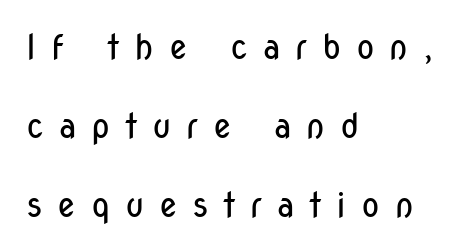
Q: Is the text bold? A: No.
Q: Is the text italic (slanted)? A: No, it is upright.
Q: Is the typeface a serif or a sans-serif typeface? A: Sans-serif.
Q: Is the text underlined? A: No.
Q: How is the paragraph aligned? A: Left-aligned.
Q: Is the spacing between letters normal or unusually wide? A: Unusually wide.
Q: Is the spacing between lines tight, normal or loose? A: Loose.
Q: Width (condensed, normal, or wide)? A: Condensed.
Q: Stroke contrast? A: Low.
Q: x-height? A: Medium.
Q: Monospaced? A: No.
